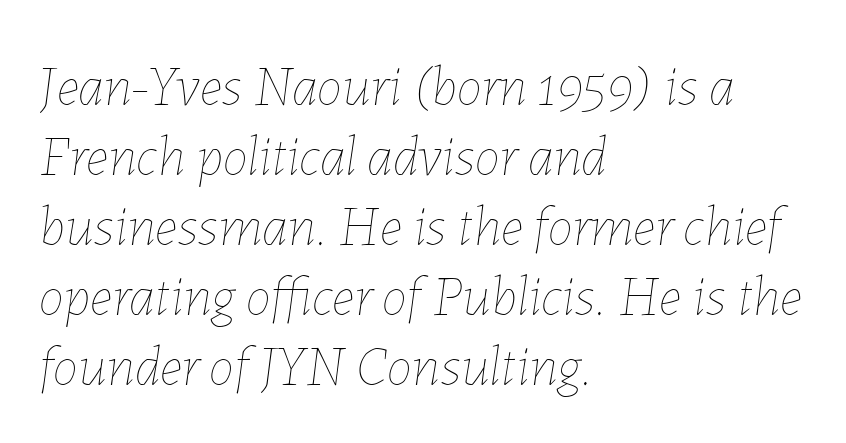
{"italic": "yes", "lean": "right", "slant_degrees": 7, "bold": "no", "weight": "thin", "width": "normal", "stroke_contrast": "low", "x_height": "medium", "monospaced": "no", "underline": "no", "align": "left", "line_spacing_ratio": 1.23, "letter_spacing": "normal", "letter_spacing_em": 0.0, "glyph_px": 57}
